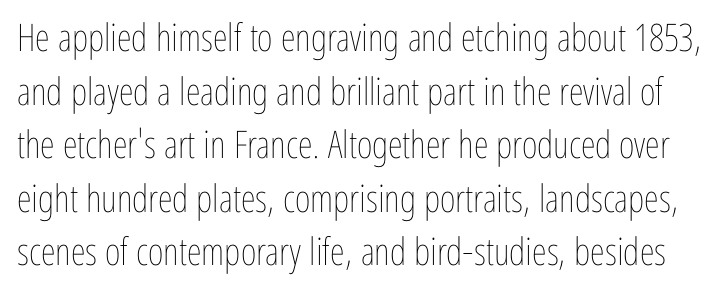
The image shows 38 px thin, condensed type, upright; set normal line spacing (1.41x), normal letter spacing, not underlined; low stroke contrast and a medium x-height.
